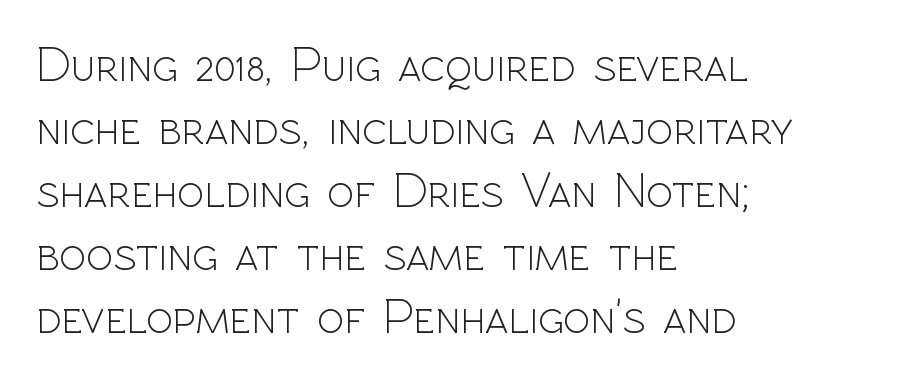
Typographically, this falls in the sans-serif category. The passage shown is typed in a proportional face where columns would drift. These lines were composed using upright roman letters. This reads as an unemphasized weight, regular at the heaviest.
